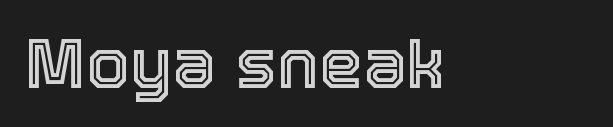
Ascenders rise straight up at ninety degrees. Typeset ragged right — the left edge is the straight one. Spacing verdict: proportional, widths tailored to each character. Short note: letters normally spaced. A bare baseline throughout the passage.
